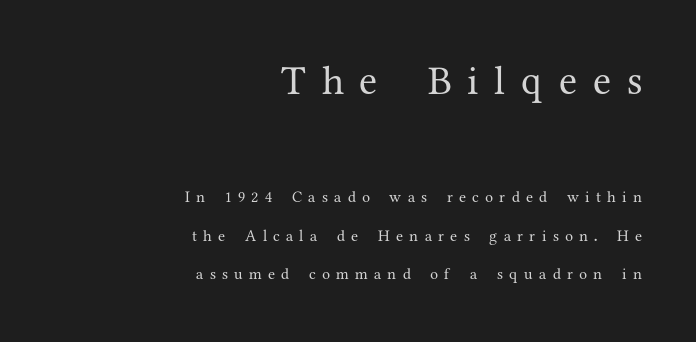
The image shows 41 px regular-weight serif type, upright; set right-aligned, loose line spacing (2.42x), unusually wide letter spacing (+0.39 em), not underlined; the first (top) block is 2.56x larger; medium stroke contrast and a medium x-height.
